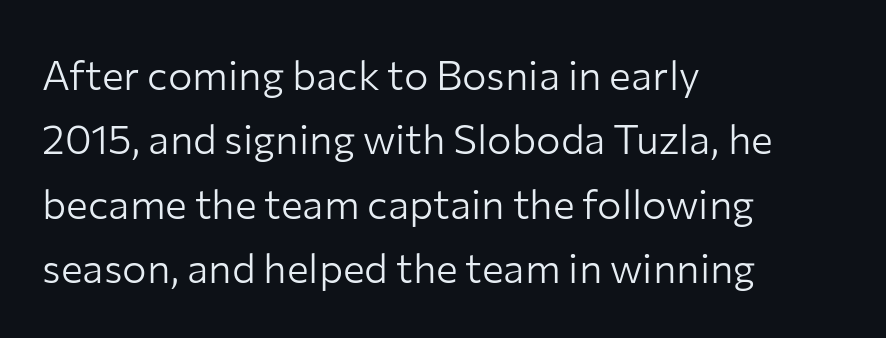
If you drew a line through each stem, it would be perfectly vertical. Examine the stroke ends and you'll find no serifs. Type without underlining. Counters stay open thanks to moderate or lighter strokes. Line starts are locked; line ends wander.
